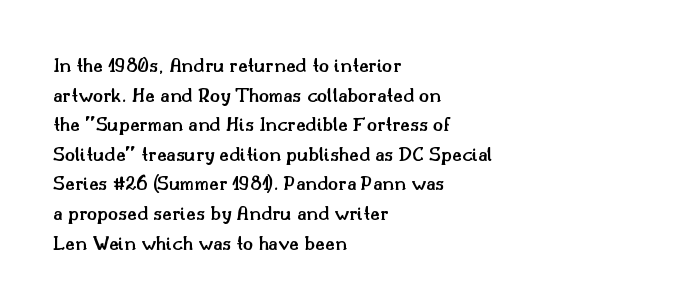
The image shows 21 px text type, upright; set left-aligned, normal line spacing (1.41x), normal letter spacing, not underlined.
